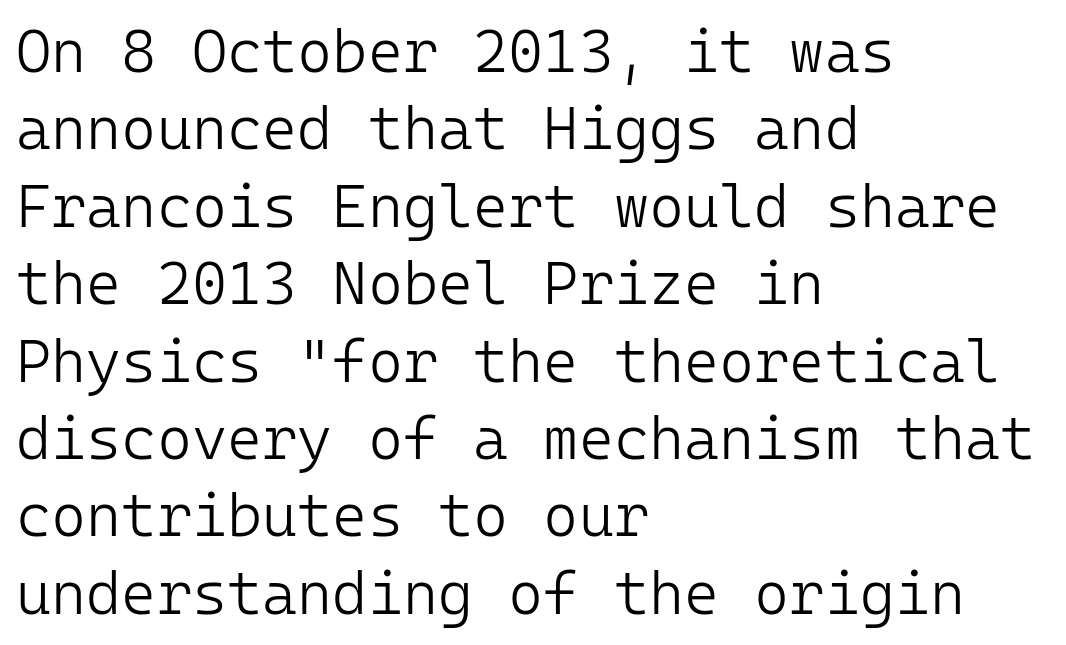
Alignment: flush left. Think of a typewriter: that constant character pitch is what you see here. The letters stand upright; this is a roman face. Weight class: somewhere from thin through regular. The space directly below the letters is spotless. One glance says typical: line gaps are just what's usual.
